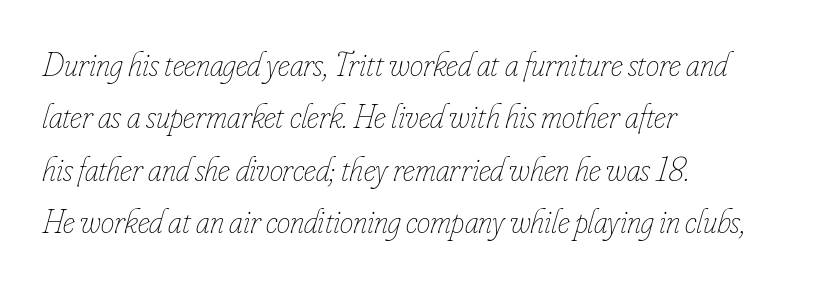
Q: Is the text bold? A: No.
Q: Is the text italic (slanted)? A: Yes, it leans right by about 16 degrees.
Q: Is the text underlined? A: No.
Q: How is the paragraph aligned? A: Left-aligned.
Q: Is the spacing between letters normal or unusually wide? A: Normal.
Q: Is the spacing between lines tight, normal or loose? A: Normal.
Q: Width (condensed, normal, or wide)? A: Condensed.
Q: Stroke contrast? A: Low.
Q: x-height? A: Small.
Q: Monospaced? A: No.
